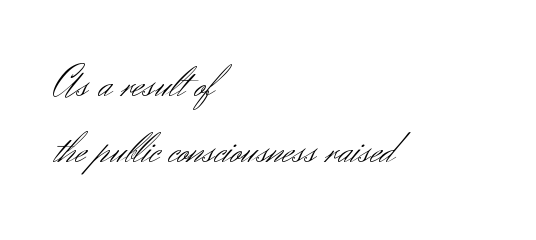
Alignment: flush left. You could call the tracking neutral — neither tight nor loose. Each letter's strokes conclude bluntly, with no projecting serifs. Proportional: the letters do not fall into vertical columns. The cut favours lightness, reaching ordinary text weight at its darkest.
